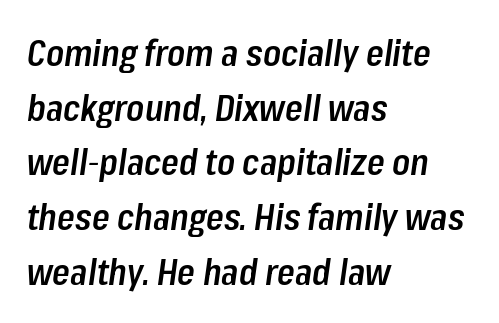
{"italic": "yes", "lean": "right", "slant_degrees": 8, "bold": "semi", "weight": "semibold", "width": "condensed", "stroke_contrast": "low", "x_height": "medium", "monospaced": "no", "underline": "no", "align": "left", "line_spacing": "normal", "line_spacing_ratio": 1.52, "letter_spacing": "normal", "letter_spacing_em": 0.0, "glyph_px": 36}
